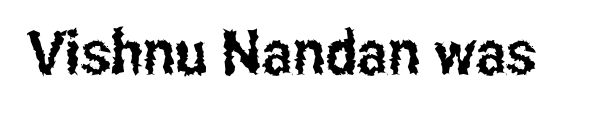
Q: Is the text italic (slanted)? A: No, it is upright.
Q: Is the typeface a serif or a sans-serif typeface? A: Sans-serif.
Q: Is the text underlined? A: No.
Q: Is the spacing between letters normal or unusually wide? A: Normal.
Q: Width (condensed, normal, or wide)? A: Condensed.
Q: Stroke contrast? A: Low.
Q: x-height? A: Medium.
Q: Monospaced? A: No.
